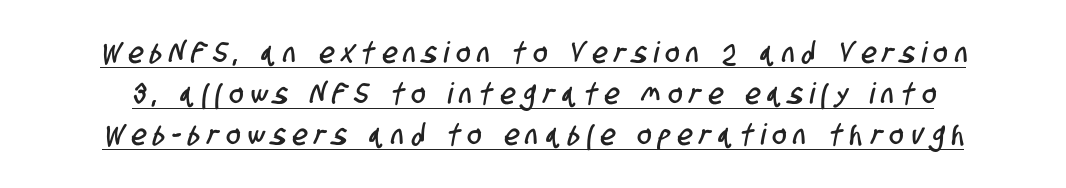
{"serif": "no", "width": "condensed", "stroke_contrast": "low", "x_height": "large", "monospaced": "no", "underline": "yes", "line_spacing": "normal", "line_spacing_ratio": 1.41, "letter_spacing": "wide", "letter_spacing_em": 0.27, "glyph_px": 29}
